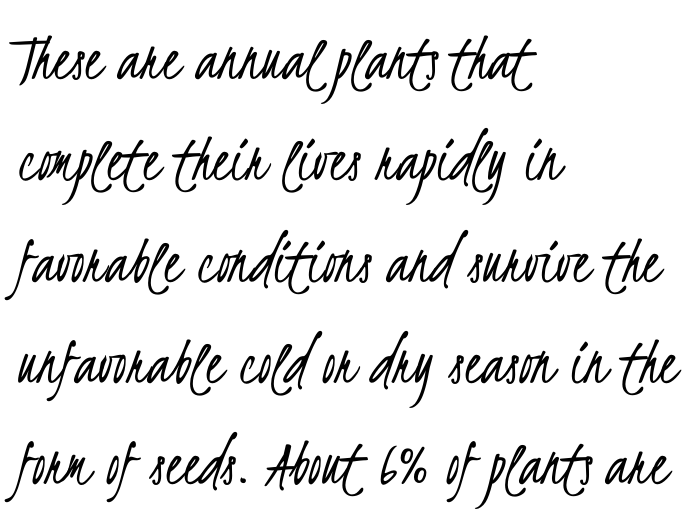
{"serif": "no", "bold": "no", "weight": "light", "width": "condensed", "stroke_contrast": "low", "x_height": "small", "monospaced": "no", "underline": "no", "align": "left", "line_spacing": "normal", "line_spacing_ratio": 1.49, "letter_spacing": "normal", "letter_spacing_em": 0.0, "glyph_px": 68}
